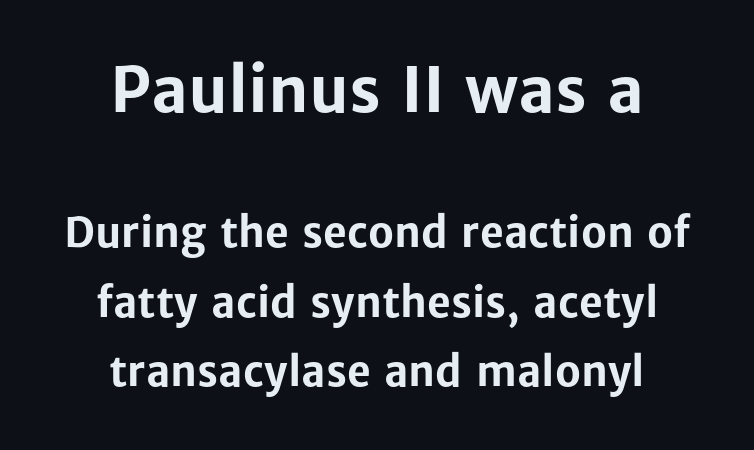
Q: Is the text bold? A: Yes.
Q: Is the text italic (slanted)? A: No, it is upright.
Q: Is the typeface a serif or a sans-serif typeface? A: Sans-serif.
Q: Is the text underlined? A: No.
Q: How is the paragraph aligned? A: Centered.
Q: Is the spacing between letters normal or unusually wide? A: Normal.
Q: Is the spacing between lines tight, normal or loose? A: Normal.
Q: Which block of text is set in a larger size, the first (top) or the second (bottom)? A: The first (top) one.
Q: Width (condensed, normal, or wide)? A: Normal.
Q: Stroke contrast? A: Low.
Q: x-height? A: Medium.
Q: Monospaced? A: No.
